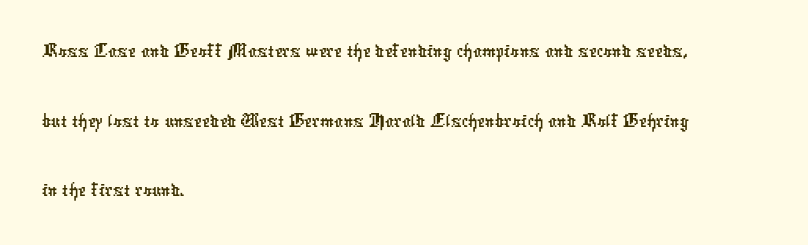
This rendering employs a face without finishing strokes, i.e., a sans-serif. A clean baseline with only descenders dipping below it. Leading: standard. Typeset ragged right — the left edge is the straight one.
